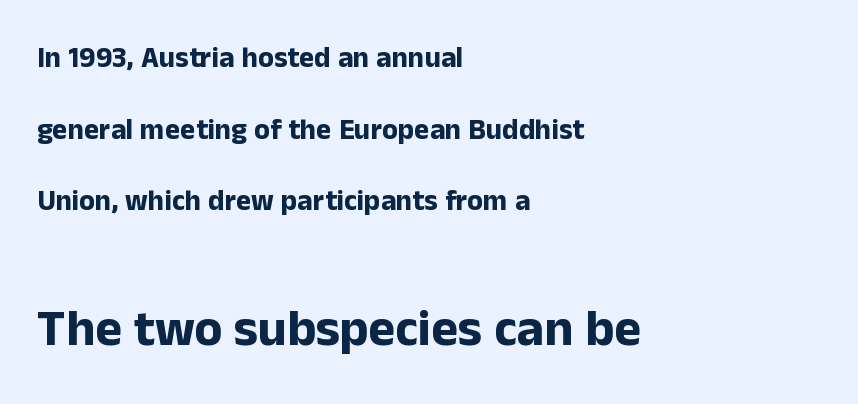
The image shows 51 px bold sans-serif type, upright; set left-aligned, loose line spacing (2.47x), normal letter spacing, not underlined; the second (bottom) block is 1.76x larger; low stroke contrast and a medium x-height.
